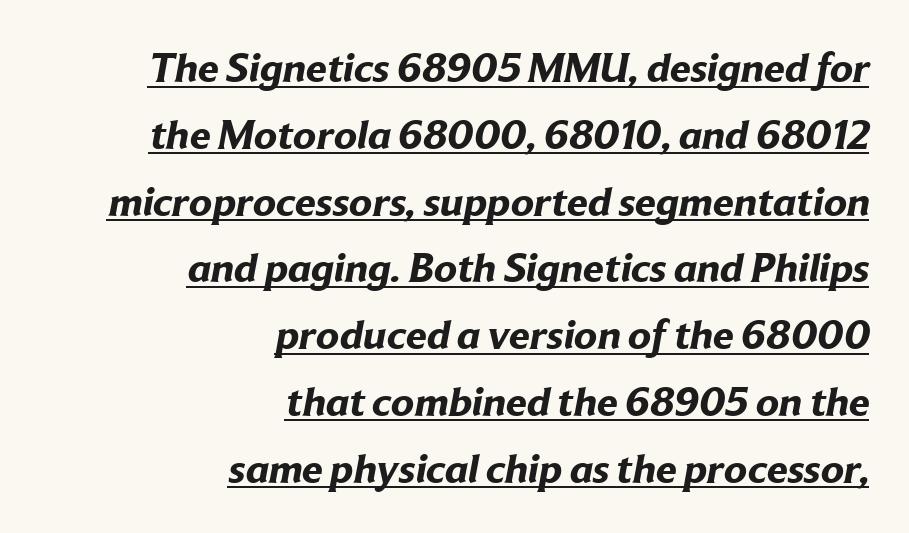
Q: Is the text bold? A: Yes.
Q: Is the typeface a serif or a sans-serif typeface? A: Sans-serif.
Q: Is the text underlined? A: Yes.
Q: How is the paragraph aligned? A: Right-aligned.
Q: Is the spacing between letters normal or unusually wide? A: Normal.
Q: Is the spacing between lines tight, normal or loose? A: Normal.
Q: Width (condensed, normal, or wide)? A: Normal.
Q: Stroke contrast? A: Low.
Q: x-height? A: Medium.
Q: Monospaced? A: No.
